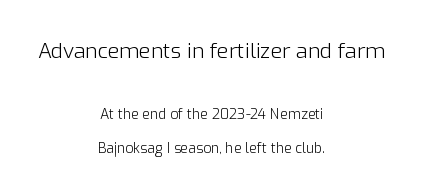
The image shows 21 px text type, upright; set centered, loose line spacing (2.44x), normal letter spacing, not underlined; the first (top) block is 1.5x larger.
